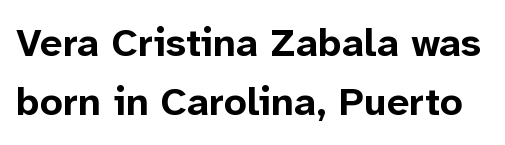
{"serif": "no", "italic": "no", "bold": "yes", "weight": "bold", "width": "normal", "stroke_contrast": "low", "x_height": "medium", "monospaced": "no", "underline": "no", "line_spacing": "normal", "line_spacing_ratio": 1.48, "letter_spacing": "normal", "letter_spacing_em": 0.0, "glyph_px": 40}
